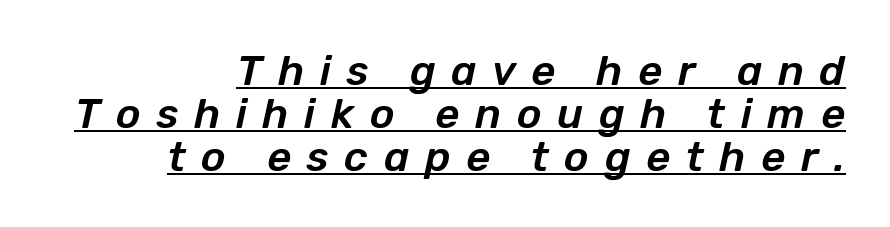
The image shows 42 px text type, italic (leaning right); set right-aligned, tight line spacing (1.02x), unusually wide letter spacing (+0.37 em), underlined; low stroke contrast and a medium x-height.
